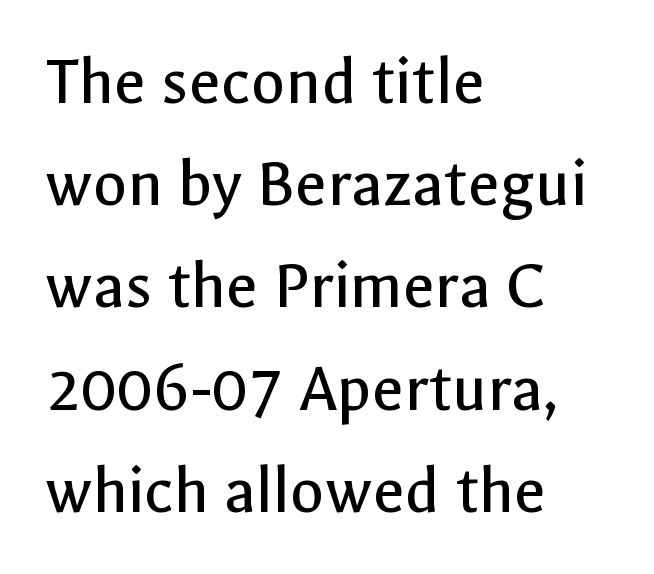
The image shows 70 px regular-weight sans-serif type, upright; set left-aligned, normal line spacing (1.46x), normal letter spacing, not underlined; a medium x-height.
